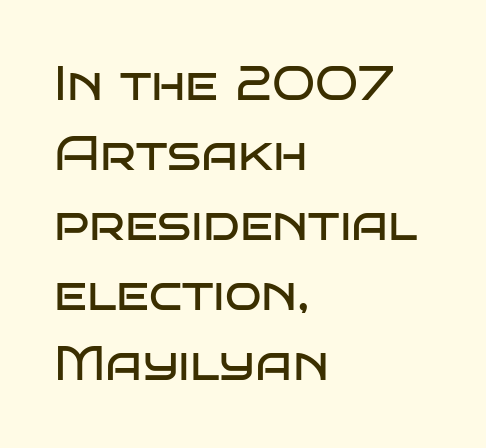
The image shows 48 px regular-weight, wide sans-serif type, upright; set left-aligned, normal line spacing (1.46x), normal letter spacing, not underlined; low stroke contrast and a large x-height.
